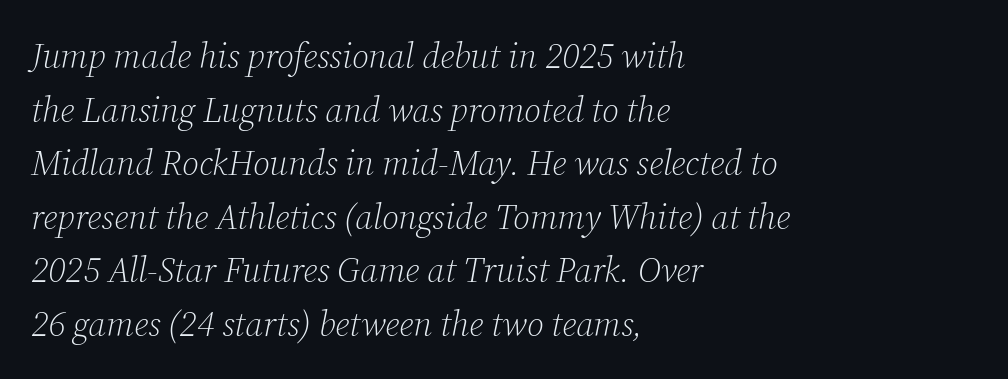
The image shows 35 px light serif type, italic (leaning right); set left-aligned, normal line spacing (1.53x), normal letter spacing, not underlined; low stroke contrast and a medium x-height.
